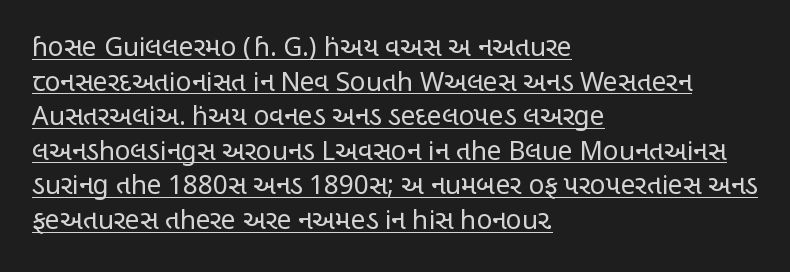
The image shows 26 px text type, upright; set left-aligned, normal line spacing (1.33x), normal letter spacing, underlined.
